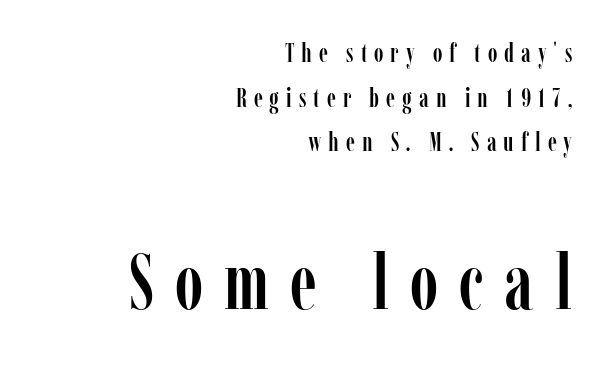
Q: Is the text italic (slanted)? A: No, it is upright.
Q: Is the typeface a serif or a sans-serif typeface? A: Serif.
Q: Is the text underlined? A: No.
Q: How is the paragraph aligned? A: Right-aligned.
Q: Is the spacing between letters normal or unusually wide? A: Unusually wide.
Q: Which block of text is set in a larger size, the first (top) or the second (bottom)? A: The second (bottom) one.
Q: Width (condensed, normal, or wide)? A: Condensed.
Q: Stroke contrast? A: Low.
Q: x-height? A: Medium.
Q: Monospaced? A: No.
